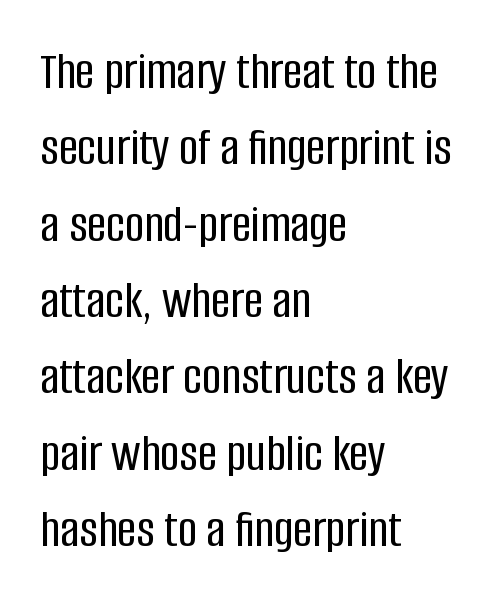
Is this a fixed-width face? No — the glyphs have proportional, varying widths. This block has exactly the height ordinary leading produces. Glyph-to-glyph distance matches everyday printed text. The rendering shows plain stroke endings on the letterforms — a sans-serif design. Glance below the letters and you will spot only blank space.
